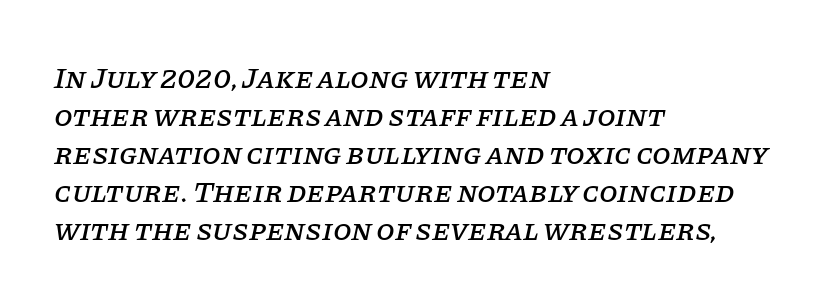
{"serif": "yes", "italic": "yes", "lean": "right", "slant_degrees": 11, "width": "normal", "stroke_contrast": "low", "x_height": "large", "monospaced": "no", "underline": "no", "align": "left", "line_spacing": "normal", "line_spacing_ratio": 1.27, "letter_spacing": "normal", "letter_spacing_em": 0.0, "glyph_px": 30}
